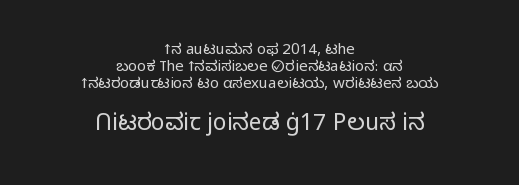
The image shows 23 px text type, upright; set centered, tight line spacing (1.15x), normal letter spacing, not underlined; the second (bottom) block is 1.53x larger.
